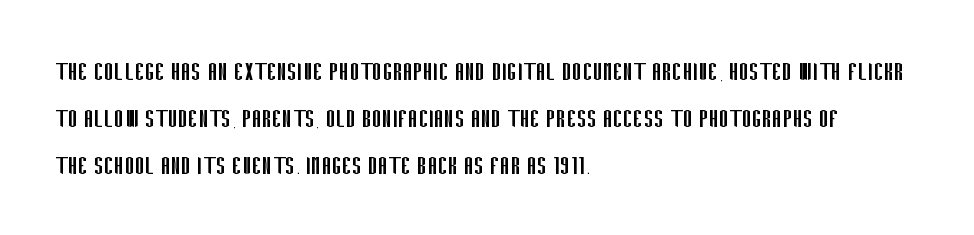
Q: Is the text bold? A: No.
Q: Is the text italic (slanted)? A: No, it is upright.
Q: Is the typeface a serif or a sans-serif typeface? A: Sans-serif.
Q: Is the text underlined? A: No.
Q: How is the paragraph aligned? A: Left-aligned.
Q: Is the spacing between letters normal or unusually wide? A: Normal.
Q: Is the spacing between lines tight, normal or loose? A: Normal.
Q: Width (condensed, normal, or wide)? A: Condensed.
Q: Stroke contrast? A: Low.
Q: x-height? A: Large.
Q: Monospaced? A: No.
